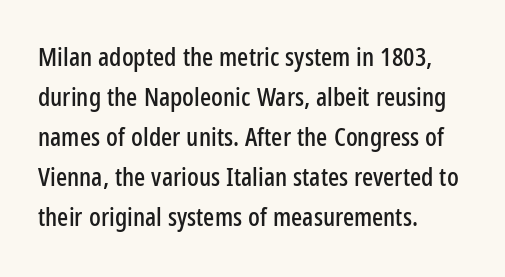
Q: Is the text italic (slanted)? A: No, it is upright.
Q: Is the text underlined? A: No.
Q: How is the paragraph aligned? A: Left-aligned.
Q: Is the spacing between letters normal or unusually wide? A: Normal.
Q: Is the spacing between lines tight, normal or loose? A: Normal.
